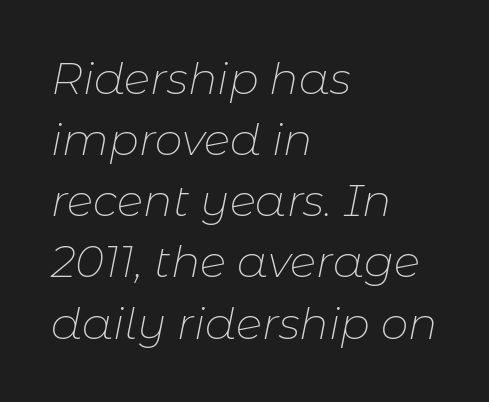
Short and long lines alike share a common starting point at left. Compared with typical paragraphs, the rows here are spaced about the same. Type without underlining. No chunkiness to these letters — they're not bold. Between one letter and the next there's only the usual sliver of space. Posture: slanted.
